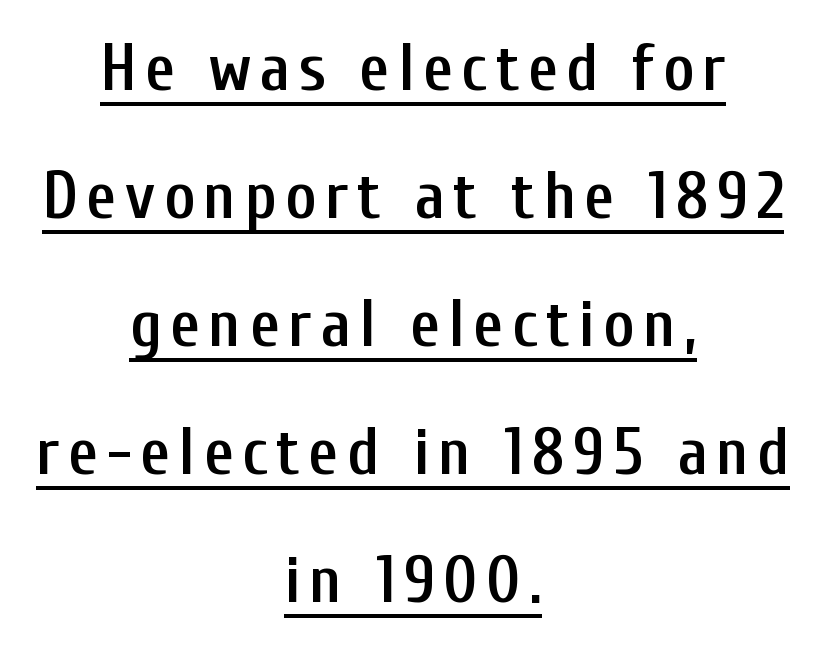
The image shows 66 px semibold, condensed sans-serif type, upright; set centered, loose line spacing (1.94x), underlined; low stroke contrast and a medium x-height.
